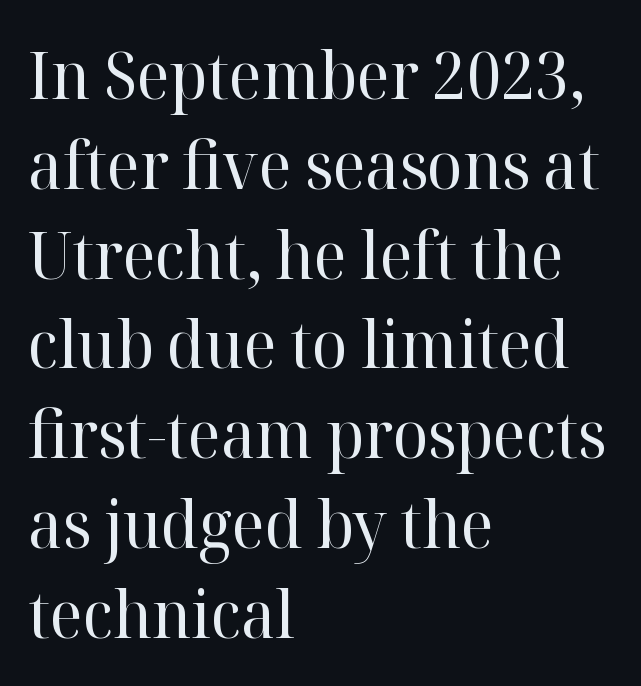
Ordinary non-slanted type is in use. These lines are rendered in a variable-pitch font. The letters carry serifs — small finishing strokes at the ends of their stems. The line-height multiplier appears to be the usual default. Letter spacing: default.
